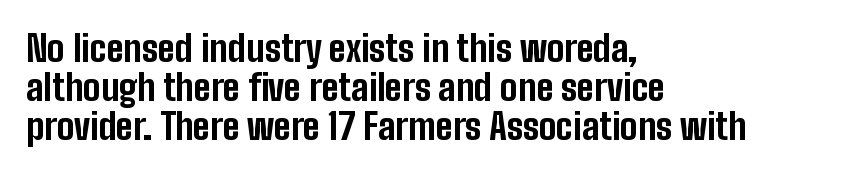
The image shows 36 px bold, condensed sans-serif type, upright; set left-aligned, tight line spacing (1.08x), normal letter spacing, not underlined; low stroke contrast and a medium x-height.
